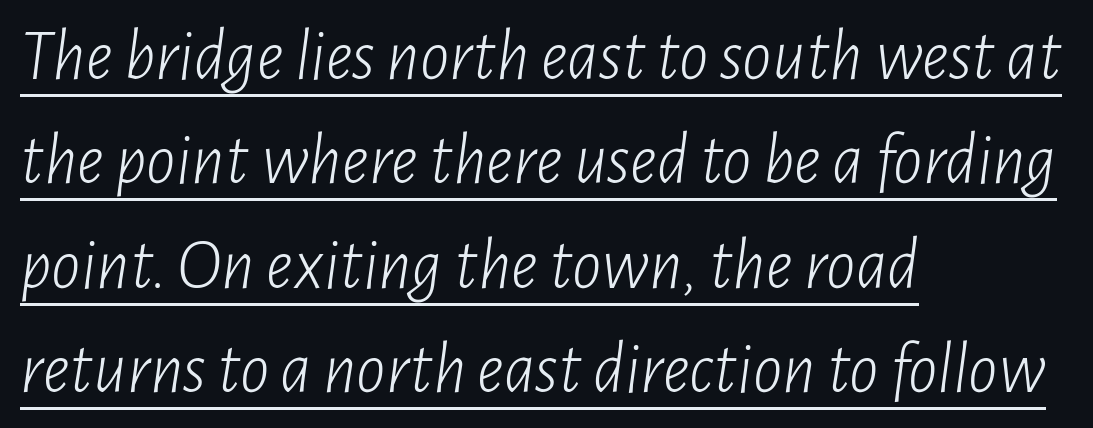
{"italic": "yes", "lean": "right", "slant_degrees": 7, "bold": "no", "weight": "light", "width": "condensed", "stroke_contrast": "low", "x_height": "medium", "monospaced": "no", "underline": "yes", "align": "left", "line_spacing": "normal", "line_spacing_ratio": 1.43, "letter_spacing": "normal", "letter_spacing_em": 0.0, "glyph_px": 73}
